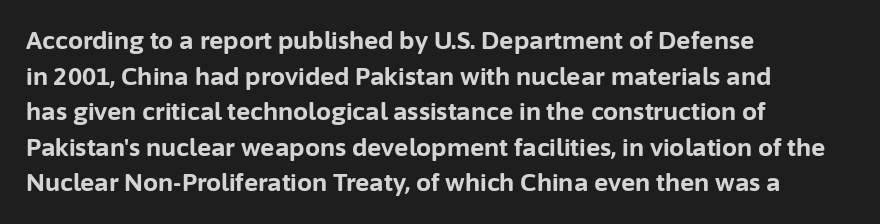
{"italic": "no", "bold": "yes", "underline": "no", "align": "left", "line_spacing": "normal", "line_spacing_ratio": 1.48, "letter_spacing": "normal", "letter_spacing_em": 0.0, "glyph_px": 24}
